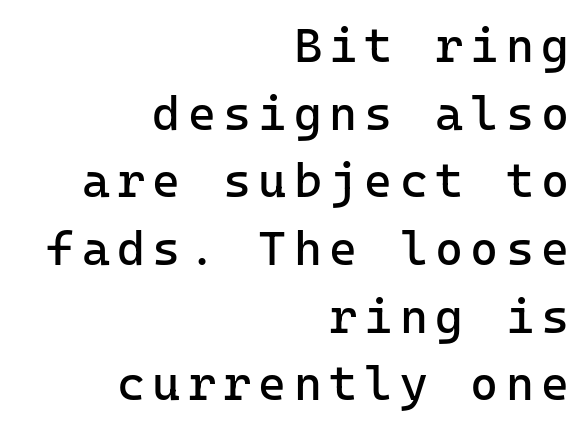
The image shows 48 px regular-weight sans-serif type, upright; set right-aligned, normal line spacing (1.41x), not underlined; low stroke contrast and a medium x-height.
